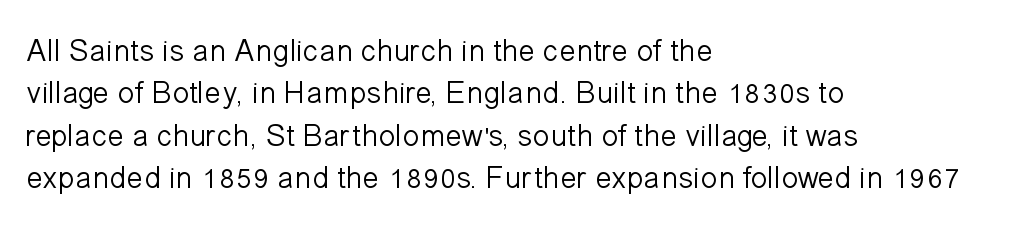
{"serif": "no", "italic": "no", "bold": "no", "weight": "light", "width": "normal", "stroke_contrast": "low", "x_height": "medium", "monospaced": "no", "underline": "no", "align": "left", "line_spacing": "normal", "line_spacing_ratio": 1.37, "letter_spacing": "normal", "letter_spacing_em": 0.0, "glyph_px": 31}
